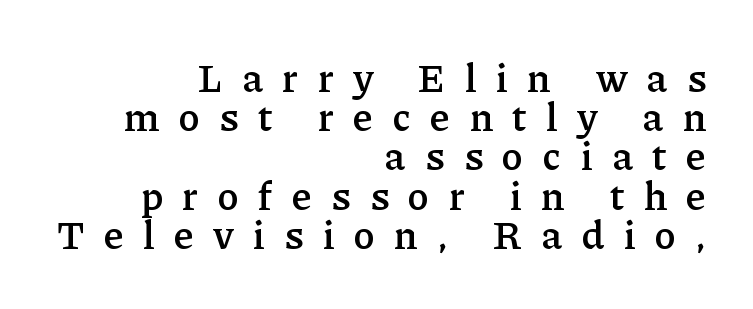
Q: Is the text bold? A: Semi-bold.
Q: Is the text italic (slanted)? A: No, it is upright.
Q: Is the typeface a serif or a sans-serif typeface? A: Serif.
Q: Is the text underlined? A: No.
Q: How is the paragraph aligned? A: Right-aligned.
Q: Is the spacing between letters normal or unusually wide? A: Unusually wide.
Q: Is the spacing between lines tight, normal or loose? A: Tight.
Q: Width (condensed, normal, or wide)? A: Normal.
Q: Stroke contrast? A: Low.
Q: x-height? A: Medium.
Q: Monospaced? A: No.
